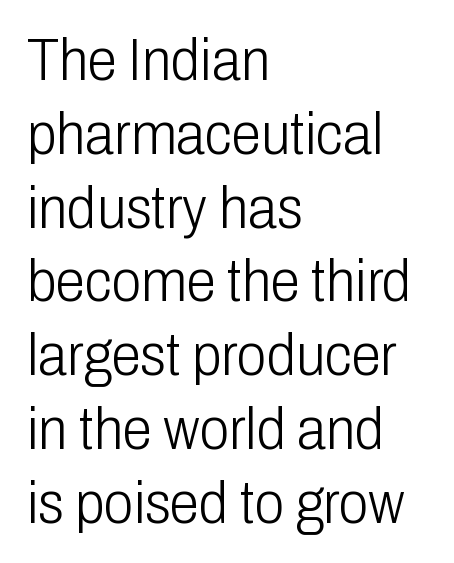
{"serif": "no", "italic": "no", "bold": "no", "weight": "light", "width": "condensed", "stroke_contrast": "low", "x_height": "medium", "monospaced": "no", "underline": "no", "align": "left", "line_spacing_ratio": 1.23, "letter_spacing": "normal", "letter_spacing_em": 0.0, "glyph_px": 60}
